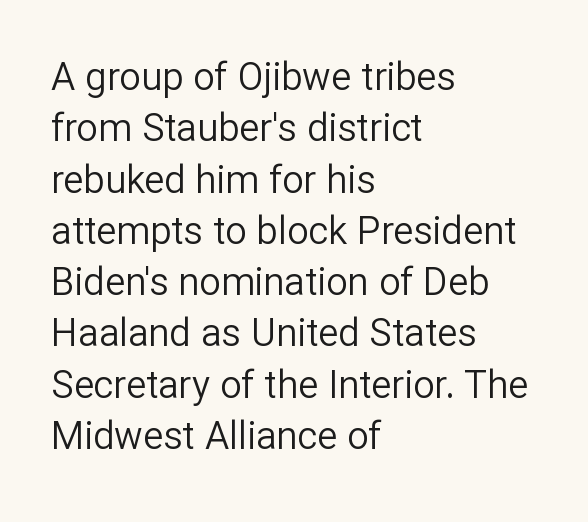
{"serif": "no", "italic": "no", "bold": "no", "weight": "regular", "width": "normal", "stroke_contrast": "low", "x_height": "medium", "monospaced": "no", "underline": "no", "align": "left", "line_spacing": "normal", "line_spacing_ratio": 1.35, "letter_spacing": "normal", "letter_spacing_em": 0.0, "glyph_px": 38}
